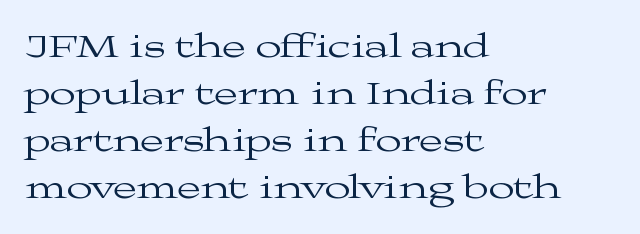
Q: Is the text bold? A: No.
Q: Is the text italic (slanted)? A: No, it is upright.
Q: Is the typeface a serif or a sans-serif typeface? A: Serif.
Q: Is the text underlined? A: No.
Q: How is the paragraph aligned? A: Left-aligned.
Q: Is the spacing between letters normal or unusually wide? A: Normal.
Q: Is the spacing between lines tight, normal or loose? A: Normal.
Q: Width (condensed, normal, or wide)? A: Wide.
Q: Stroke contrast? A: Medium.
Q: x-height? A: Medium.
Q: Monospaced? A: No.
